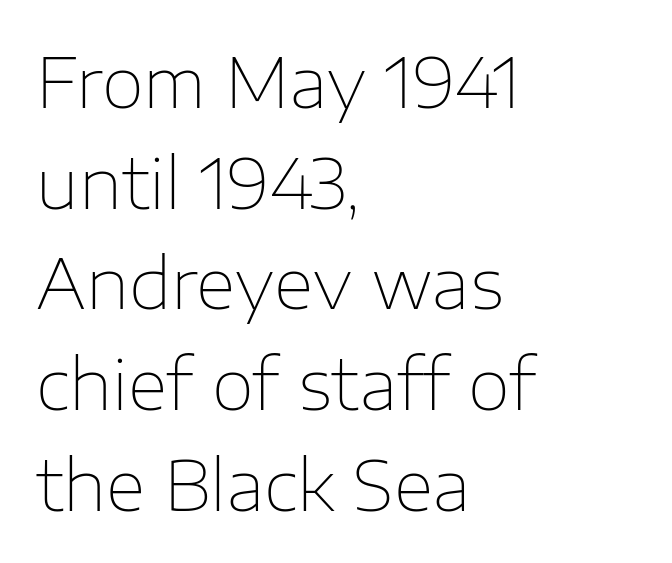
This sample has the flowing, uneven cadence of proportional lettering. Does extra space separate the letters? No, they use regular spacing. Nothing sits at the stroke ends, so this counts as sans-serif. This is roman type, the default non-slanted kind. The strip under each line holds only bare page. The font is comparable to plain body text, perhaps lighter.
